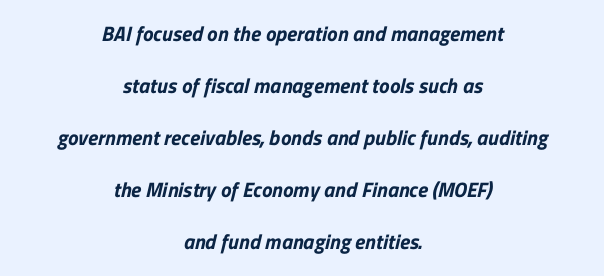
Q: Is the text underlined? A: No.
Q: How is the paragraph aligned? A: Centered.
Q: Is the spacing between letters normal or unusually wide? A: Normal.
Q: Is the spacing between lines tight, normal or loose? A: Loose.
